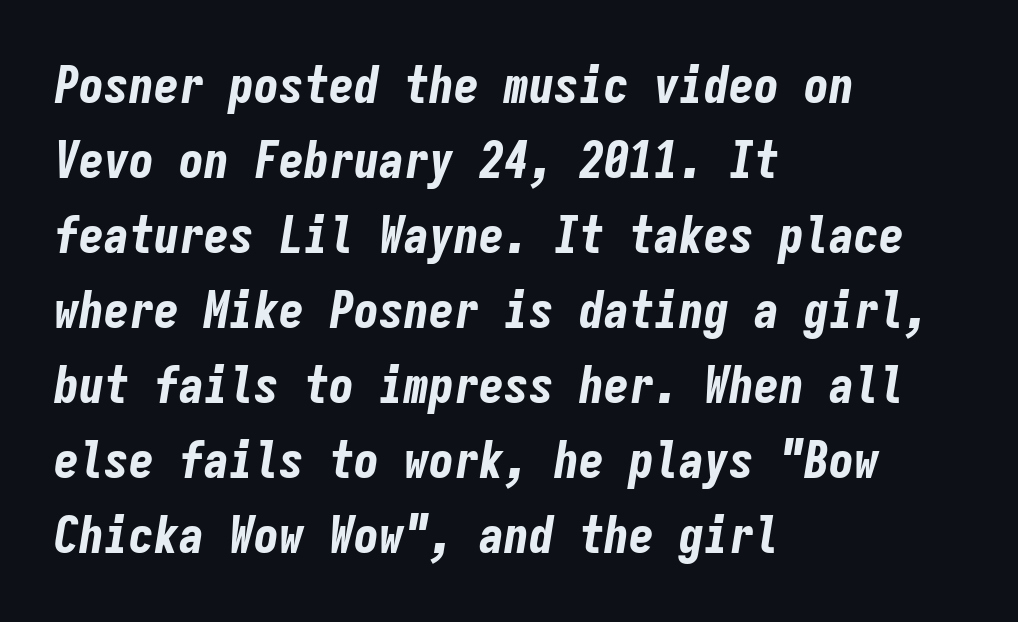
Notice how the passage keeps a crisp vertical edge on the left only. Heavy, bold letterforms. Tracking here is standard; glyphs follow each other at the usual distance. The whole block is typeset with a tilt. The string is rendered with underlining switched off. The letters march in equal steps, a hallmark of fixed-pitch type.
